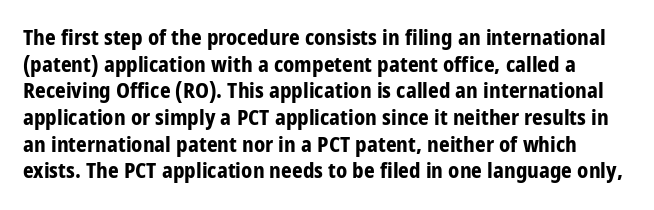
{"italic": "no", "bold": "yes", "underline": "no", "line_spacing": "normal", "line_spacing_ratio": 1.27, "letter_spacing": "normal", "letter_spacing_em": 0.0, "glyph_px": 21}
